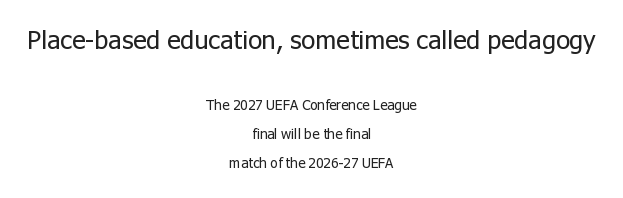
The image shows 26 px text type, upright; set centered, loose line spacing (2.06x), normal letter spacing, not underlined; the first (top) block is 1.86x larger.
